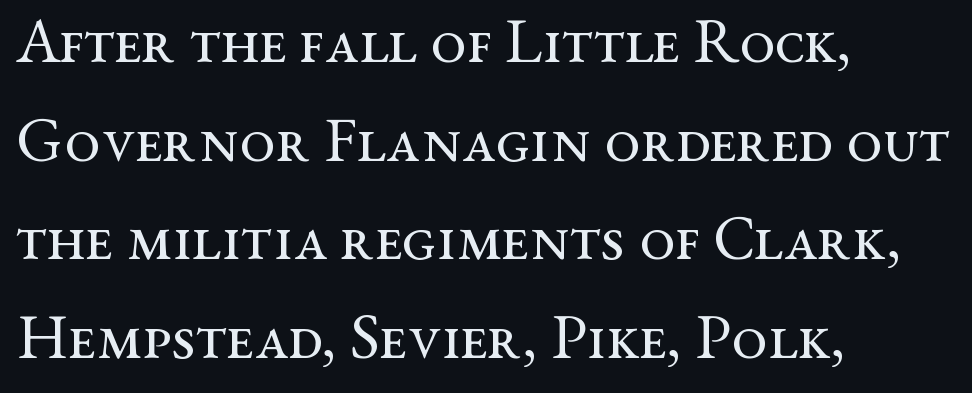
The image shows 64 px regular-weight, wide serif type, upright; set left-aligned, normal line spacing (1.54x), normal letter spacing, not underlined; medium stroke contrast and a medium x-height.
